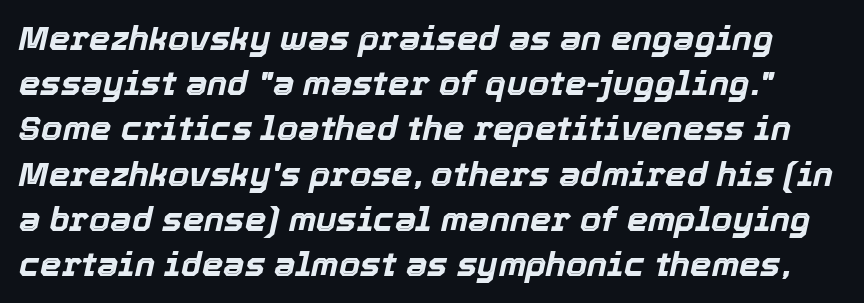
The image shows 34 px bold type, italic (leaning right); set normal line spacing (1.33x), normal letter spacing, not underlined; a medium x-height.
